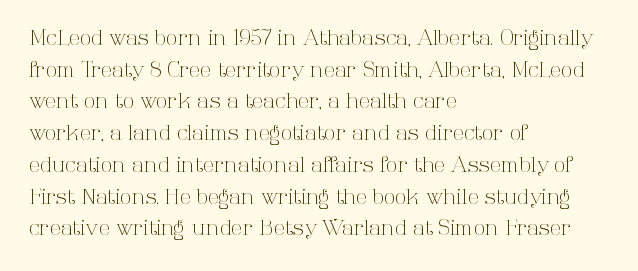
The image shows 21 px text type, upright; set left-aligned, normal line spacing (1.51x), normal letter spacing, not underlined.
